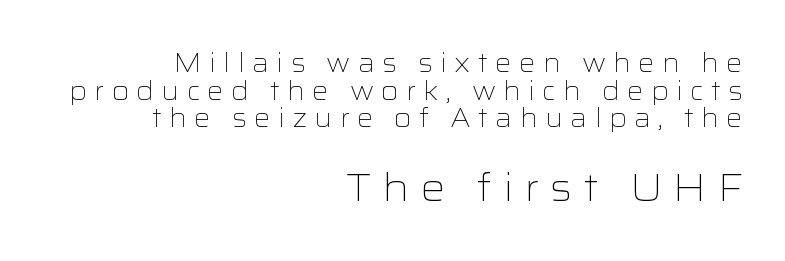
Regarding serifs, this sample does without them. Type without underlining. These lines stack with their right ends in a neat column. You get the small type first, then a jump to larger type. It's the straight-up-and-down kind of type.
